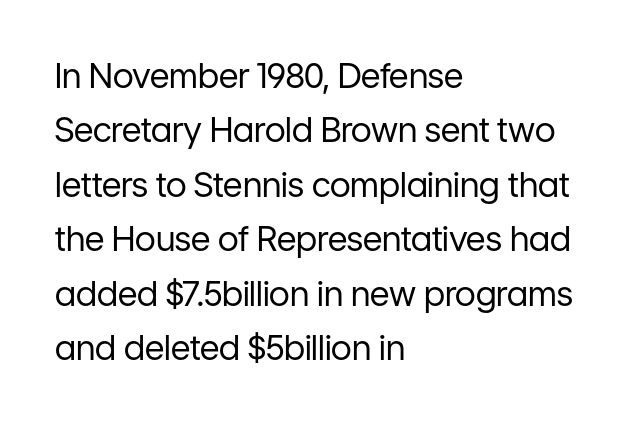
{"serif": "no", "italic": "no", "bold": "no", "weight": "regular", "width": "normal", "stroke_contrast": "low", "x_height": "medium", "monospaced": "no", "underline": "no", "align": "left", "line_spacing": "normal", "line_spacing_ratio": 1.6, "letter_spacing": "normal", "letter_spacing_em": 0.0, "glyph_px": 34}
